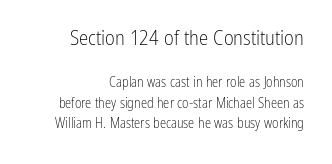
Q: Is the text bold? A: No.
Q: Is the text italic (slanted)? A: No, it is upright.
Q: Is the text underlined? A: No.
Q: How is the paragraph aligned? A: Right-aligned.
Q: Is the spacing between letters normal or unusually wide? A: Normal.
Q: Is the spacing between lines tight, normal or loose? A: Normal.
Q: Which block of text is set in a larger size, the first (top) or the second (bottom)? A: The first (top) one.
